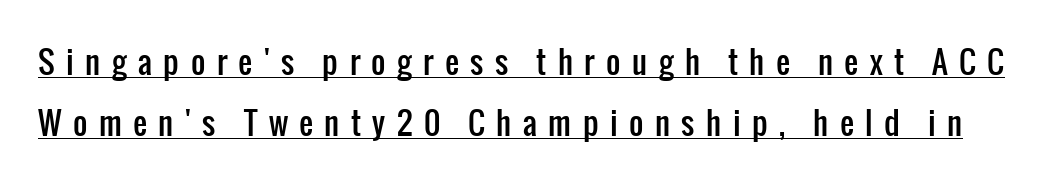
The image shows 31 px condensed sans-serif type, upright; set loose line spacing (1.97x), unusually wide letter spacing (+0.37 em), underlined; low stroke contrast and a medium x-height.
